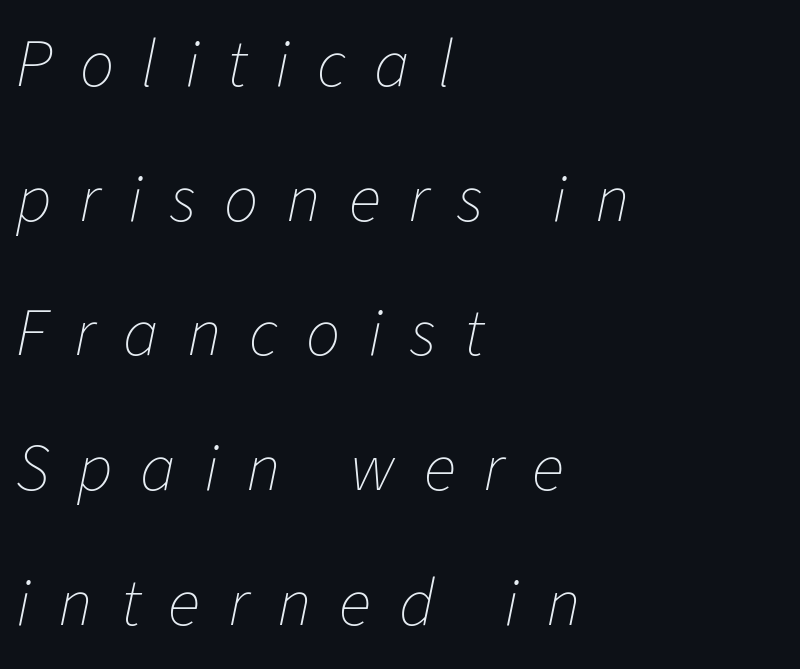
Unmarked baselines from the first word to the last. The lines in this sample share a left origin and differ only in where they stop. The weight would be labelled regular, book, light, or lighter still. Tracking value appears strongly positive — letters spread wide. Each letter keeps its own natural width here, so spacing adapts to shape. Rendered with sloped, italic letterforms.
